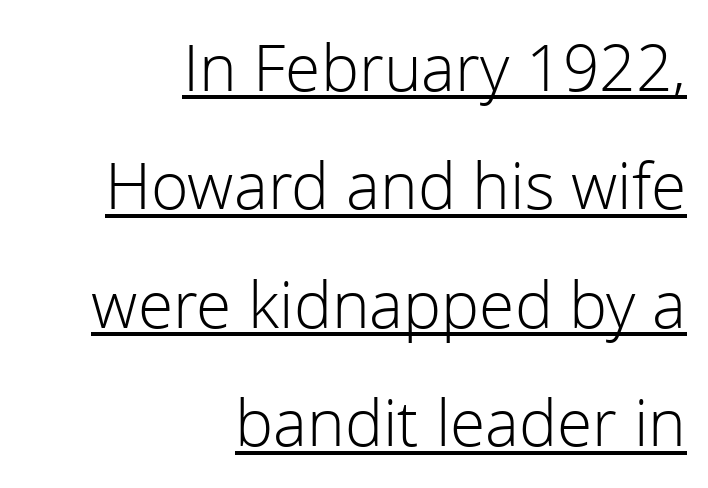
The image shows 64 px light sans-serif type, upright; set right-aligned, line spacing 1.85x, normal letter spacing, underlined; a medium x-height.
